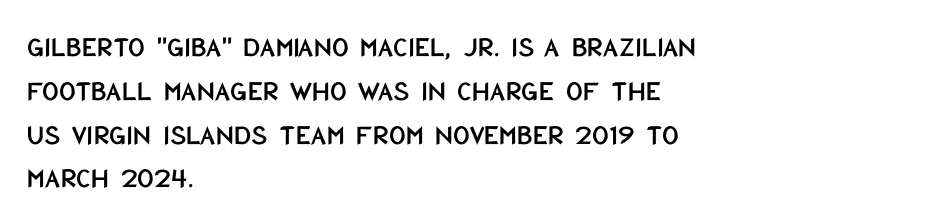
The image shows 29 px condensed sans-serif type, upright; set left-aligned, normal line spacing (1.51x), normal letter spacing, not underlined; low stroke contrast and a large x-height.
